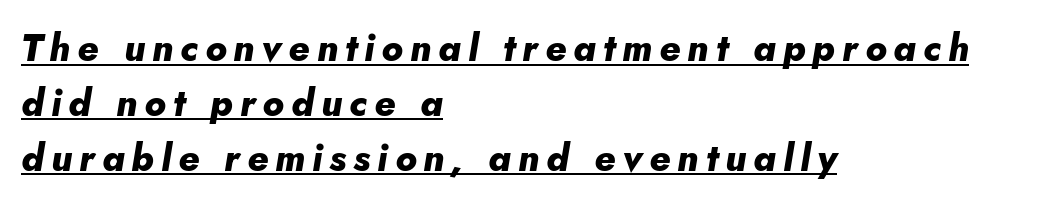
The image shows 37 px heavy type, italic (leaning right); set left-aligned, normal line spacing (1.48x), underlined; low stroke contrast and a small x-height.
